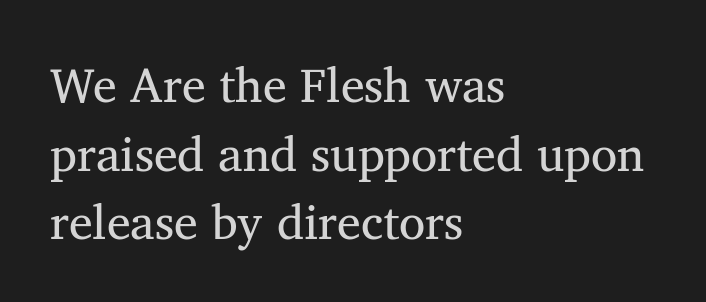
The image shows 48 px regular-weight serif type, upright; set left-aligned, normal line spacing (1.43x), normal letter spacing, not underlined; medium stroke contrast and a medium x-height.
